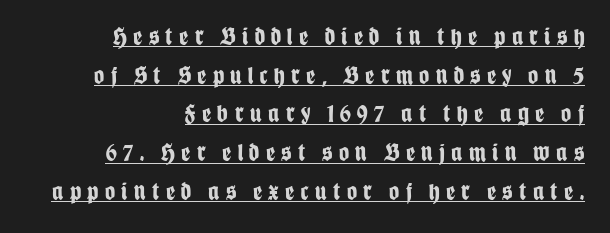
Q: Is the text bold? A: Yes.
Q: Is the text italic (slanted)? A: No, it is upright.
Q: Is the text underlined? A: Yes.
Q: How is the paragraph aligned? A: Right-aligned.
Q: Is the spacing between letters normal or unusually wide? A: Unusually wide.
Q: Is the spacing between lines tight, normal or loose? A: Normal.
